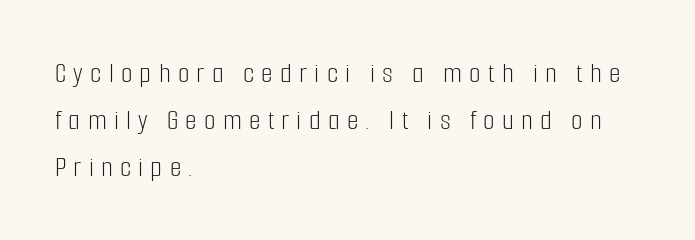
The characters display no serif detailing; their extremities are plain. Words float on clear page, feet unadorned. The lines in this sample share a left origin and differ only in where they stop. Does the leading feel generous? No, just average. You could not count columns in this text — the font is proportionally spaced. The lettering stays uniformly vertical, giving the passage a roman look.
